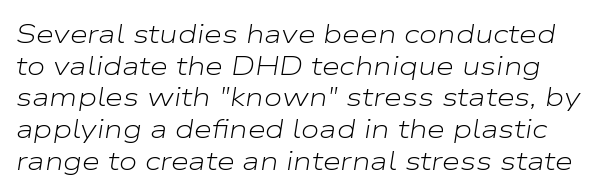
Q: Is the text bold? A: No.
Q: Is the text italic (slanted)? A: Yes, it leans right by about 9 degrees.
Q: Is the text underlined? A: No.
Q: Is the spacing between letters normal or unusually wide? A: Normal.
